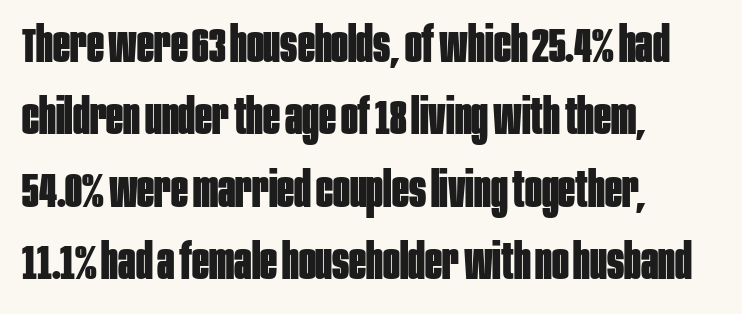
Unmarked baselines from the first word to the last. This sample uses an upright cut, with every glyph sitting square on the baseline. A typesetter would call this leading conventional body-copy spacing. Proportional: the letters do not fall into vertical columns. Students, note that the glyphs here touch the page at normal intervals.
